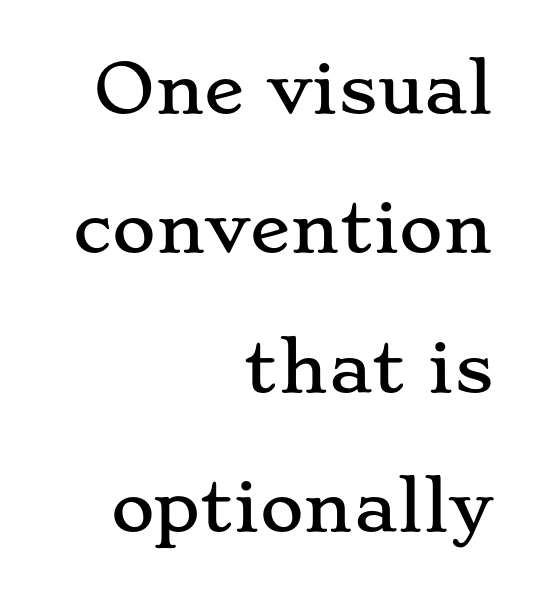
You can tell it's not italic because the verticals are truly vertical. Successive baselines arrive slowly, with a big drop between each. Honestly, the letter spacing is just normal — you wouldn't notice it. Regarding serifs, this sample has them.
